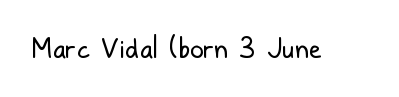
{"italic": "no", "bold": "no", "underline": "no", "letter_spacing": "normal", "letter_spacing_em": 0.0, "glyph_px": 27}
